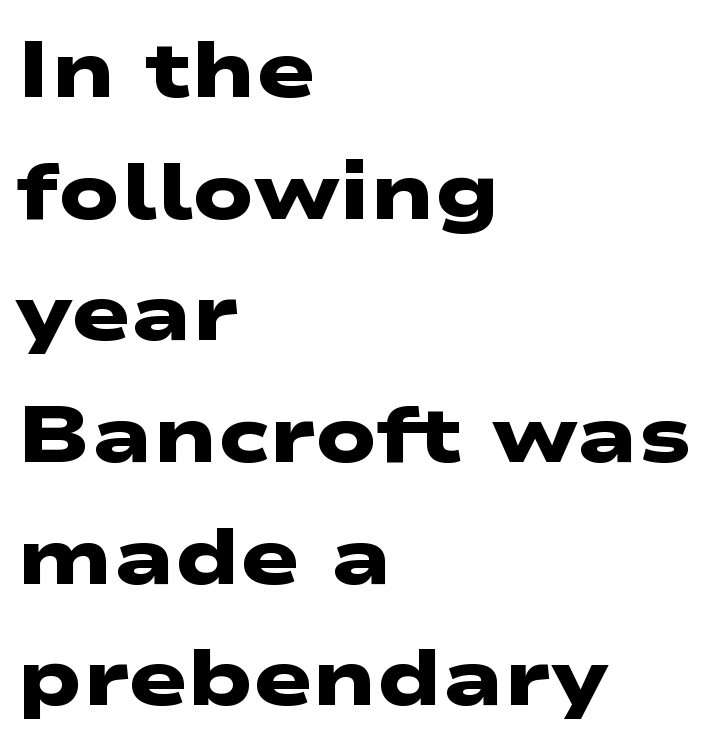
Quick note: underline off. To sum up the face: it is a sans, with no serifs. One-word summary of the alignment: left. No extra tracking has been applied to these lines. What's the leading like? Ordinary, nothing unusual.
